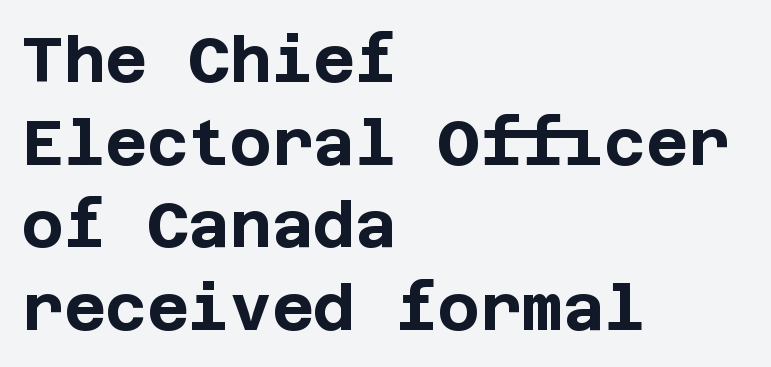
The face used here is a sans, in the tradition of grotesques and geometrics. Typographic density is high because the face is bold. Has an underline been added? It has not. Reading down the block, your eye returns to a fixed left position each line. One glance says typical: line gaps are just what's usual.
